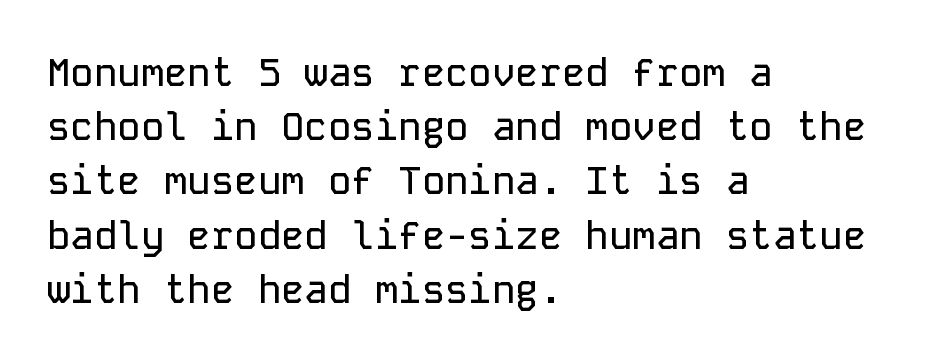
The rendering uses typewriter-style spacing with identical character cells. The letters sit at their default tracking, neither squeezed nor spread. The paragraph has a hard left edge and a soft right edge. The space directly below the letters is spotless. Are there feet on the stems? There aren't — it's a sans.
